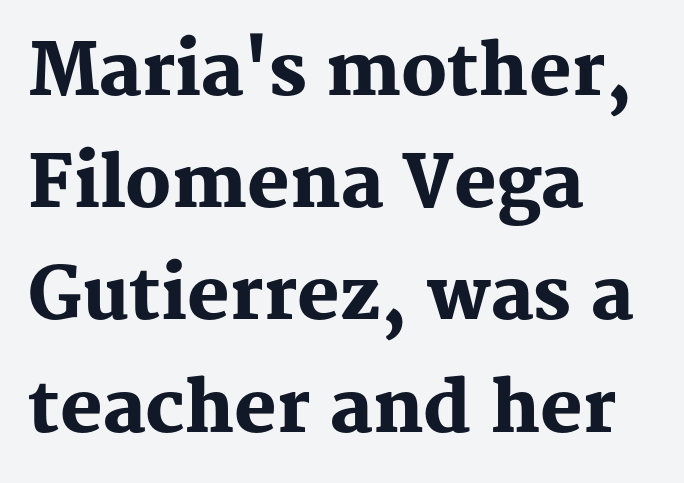
Think of a printed novel: that variable character pitch is what you see here. Line beginnings align vertically; line endings do not. Does the type have serifs? Yes, each stem ends in a small foot. The passage shown is not underscored anywhere. How are the letters spaced? Ordinarily, with no added tracking.
